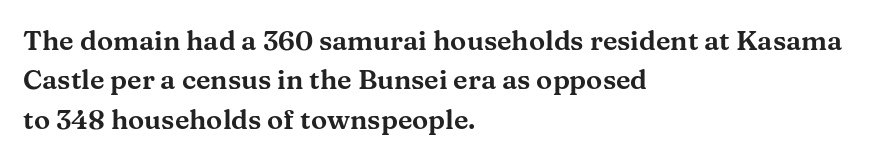
Q: Is the text italic (slanted)? A: No, it is upright.
Q: Is the text underlined? A: No.
Q: How is the paragraph aligned? A: Left-aligned.
Q: Is the spacing between letters normal or unusually wide? A: Normal.
Q: Is the spacing between lines tight, normal or loose? A: Normal.
